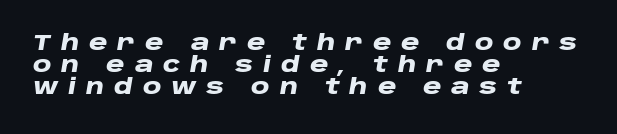
Q: Is the text bold? A: Yes.
Q: Is the text italic (slanted)? A: Yes, it leans right by about 10 degrees.
Q: Is the text underlined? A: No.
Q: How is the paragraph aligned? A: Left-aligned.
Q: Is the spacing between letters normal or unusually wide? A: Unusually wide.
Q: Is the spacing between lines tight, normal or loose? A: Tight.
